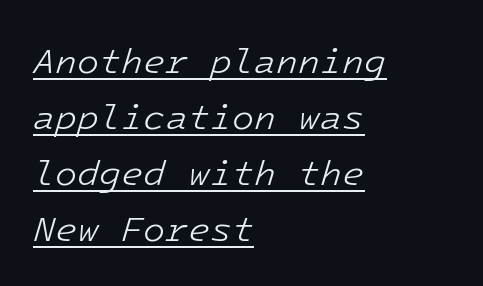
One-word summary of the alignment: left. This is oblique type, the kind used for emphasis or titles. Tracking value appears to be zero — textbook default spacing. The rendering uses the underline text-decoration.
